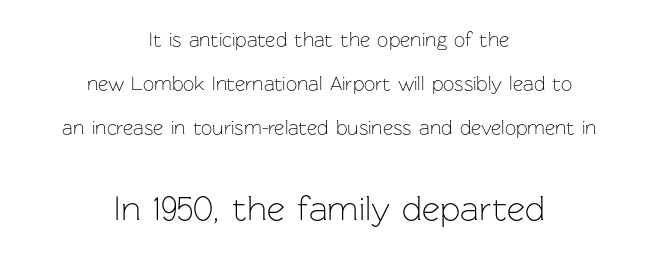
The image shows 35 px light sans-serif type, upright; set centered, loose line spacing (2.2x), normal letter spacing, not underlined; the second (bottom) block is 1.75x larger; low stroke contrast and a medium x-height.
